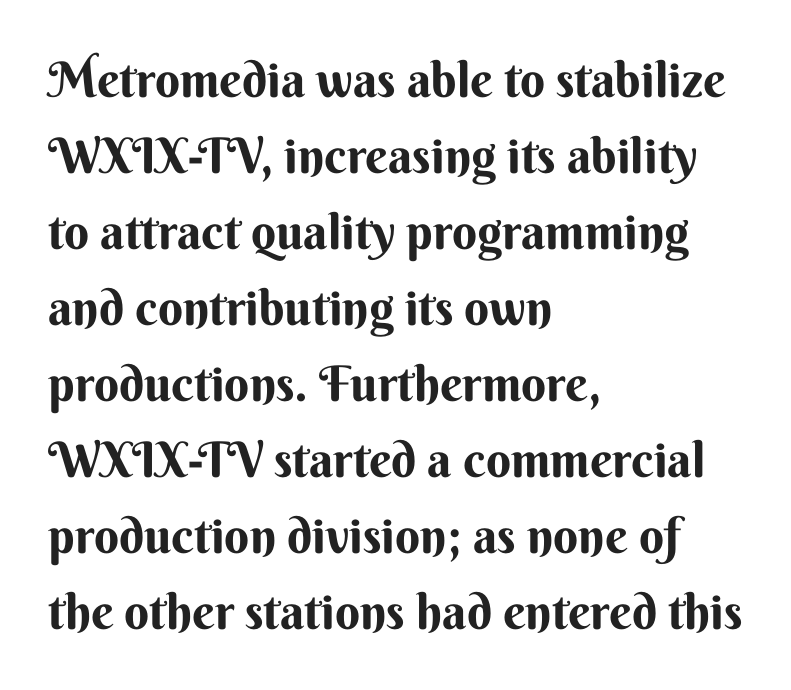
Q: Is the text bold? A: Yes.
Q: Is the text italic (slanted)? A: No, it is upright.
Q: Is the typeface a serif or a sans-serif typeface? A: Sans-serif.
Q: Is the text underlined? A: No.
Q: How is the paragraph aligned? A: Left-aligned.
Q: Is the spacing between letters normal or unusually wide? A: Normal.
Q: Is the spacing between lines tight, normal or loose? A: Normal.
Q: Width (condensed, normal, or wide)? A: Normal.
Q: Stroke contrast? A: Medium.
Q: x-height? A: Small.
Q: Monospaced? A: No.
